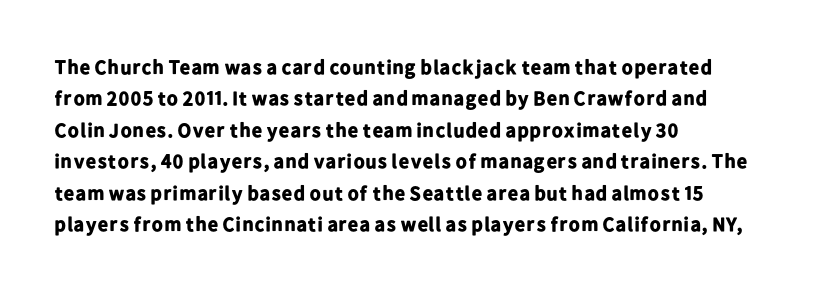
Q: Is the text bold? A: Yes.
Q: Is the text italic (slanted)? A: No, it is upright.
Q: Is the text underlined? A: No.
Q: How is the paragraph aligned? A: Left-aligned.
Q: Is the spacing between letters normal or unusually wide? A: Normal.
Q: Is the spacing between lines tight, normal or loose? A: Normal.
